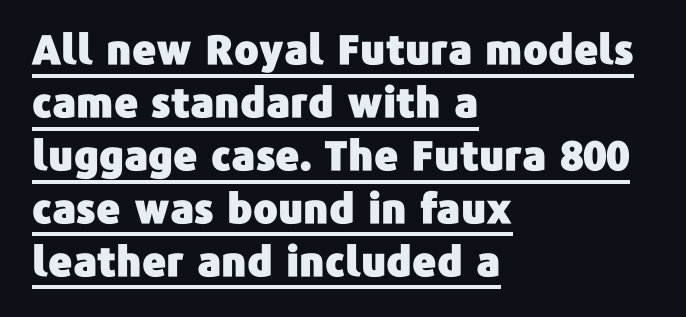
A typesetter would mark this as roman, not italic. Glance below the letters and you will spot a drawn line. Does the type have serifs? No, each stem ends abruptly. The rows are spaced the way most documents space them.
